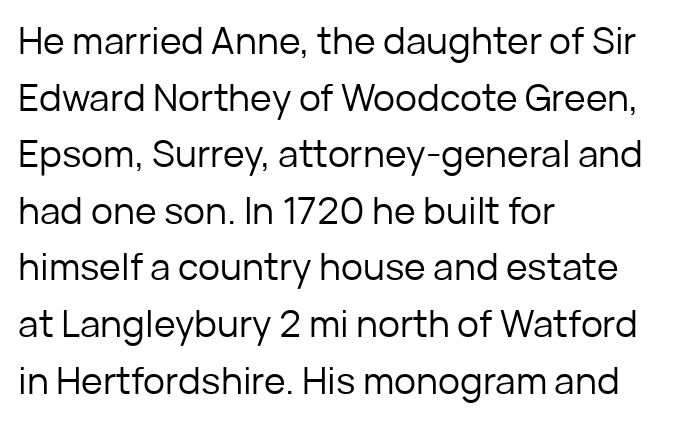
Q: Is the text bold? A: No.
Q: Is the text italic (slanted)? A: No, it is upright.
Q: Is the typeface a serif or a sans-serif typeface? A: Sans-serif.
Q: Is the text underlined? A: No.
Q: How is the paragraph aligned? A: Left-aligned.
Q: Is the spacing between letters normal or unusually wide? A: Normal.
Q: Is the spacing between lines tight, normal or loose? A: Normal.
Q: Width (condensed, normal, or wide)? A: Normal.
Q: Stroke contrast? A: Low.
Q: x-height? A: Medium.
Q: Monospaced? A: No.
